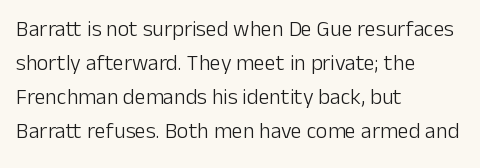
These lines stack with their left ends in a neat column. Any mark beneath the type? The region is blank. Short note: letters normally spaced. The type sits square on the baseline with zero lean.
